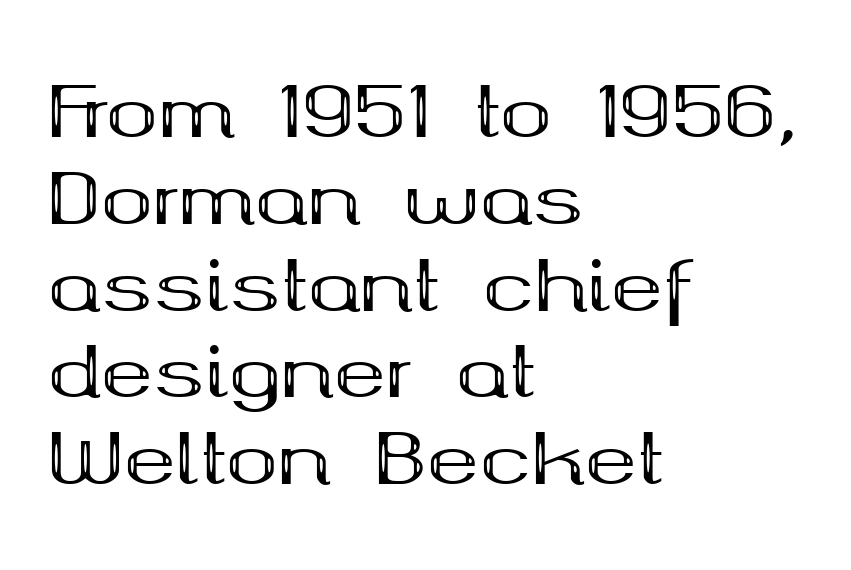
Short note: letters normally spaced. Typesetter's note: full bold, strokes at maximum text heaviness. Italic? Not at all — the glyphs are vertical. The text block is weighted toward the left margin, trailing off unevenly rightward. Character widths vary here, with narrow letters taking less room than wide ones. The gap between lines stays unmarked.
